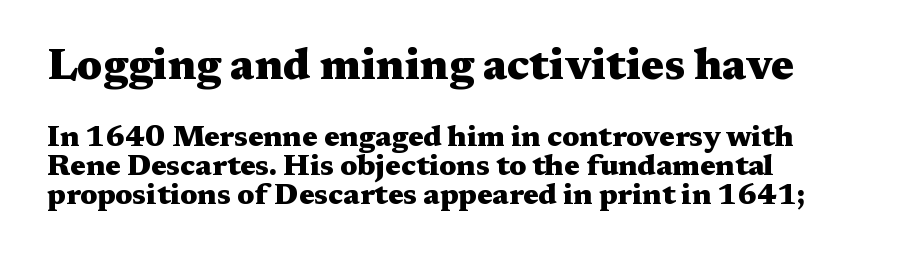
The image shows 43 px heavy, wide serif type, upright; set left-aligned, tight line spacing (1.0x), normal letter spacing, not underlined; the first (top) block is 1.48x larger; medium stroke contrast and a medium x-height.
